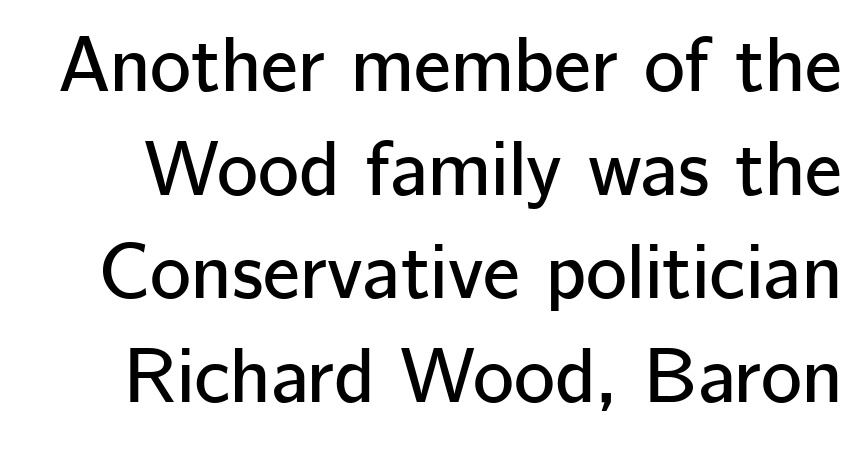
{"serif": "no", "italic": "no", "width": "normal", "stroke_contrast": "low", "x_height": "medium", "monospaced": "no", "underline": "no", "line_spacing": "normal", "line_spacing_ratio": 1.33, "letter_spacing": "normal", "letter_spacing_em": 0.0, "glyph_px": 78}
